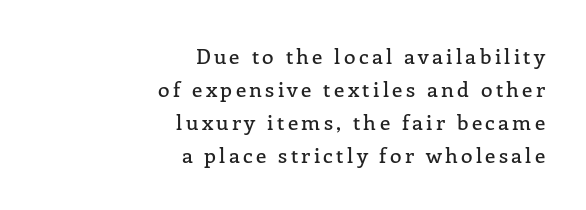
Q: Is the text italic (slanted)? A: No, it is upright.
Q: Is the text underlined? A: No.
Q: How is the paragraph aligned? A: Right-aligned.
Q: Is the spacing between lines tight, normal or loose? A: Normal.
